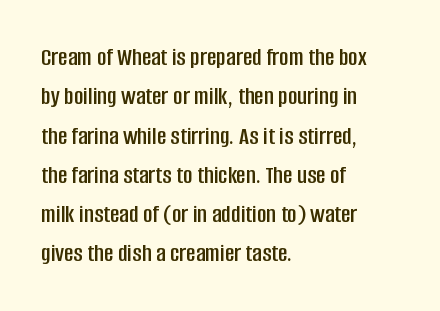
Q: Is the text italic (slanted)? A: No, it is upright.
Q: Is the text underlined? A: No.
Q: How is the paragraph aligned? A: Left-aligned.
Q: Is the spacing between letters normal or unusually wide? A: Normal.
Q: Is the spacing between lines tight, normal or loose? A: Normal.
